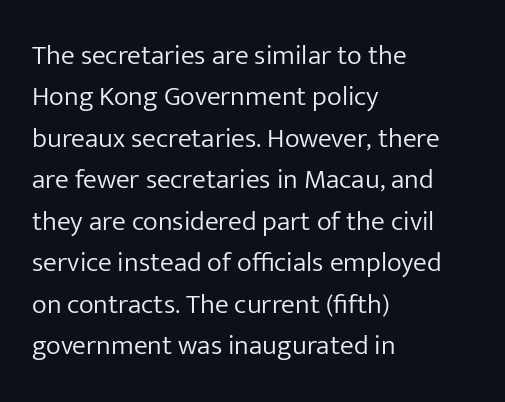
Q: Is the text bold? A: No.
Q: Is the text italic (slanted)? A: No, it is upright.
Q: Is the typeface a serif or a sans-serif typeface? A: Sans-serif.
Q: Is the text underlined? A: No.
Q: How is the paragraph aligned? A: Left-aligned.
Q: Is the spacing between letters normal or unusually wide? A: Normal.
Q: Is the spacing between lines tight, normal or loose? A: Normal.
Q: Width (condensed, normal, or wide)? A: Normal.
Q: Stroke contrast? A: Low.
Q: x-height? A: Medium.
Q: Monospaced? A: No.
